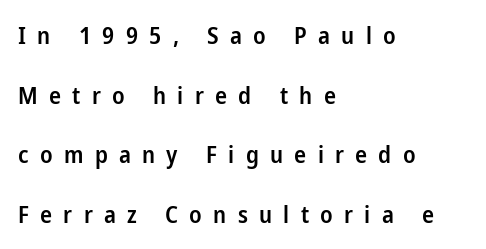
The image shows 24 px text type, upright; set left-aligned, loose line spacing (2.48x), unusually wide letter spacing (+0.47 em), not underlined.
